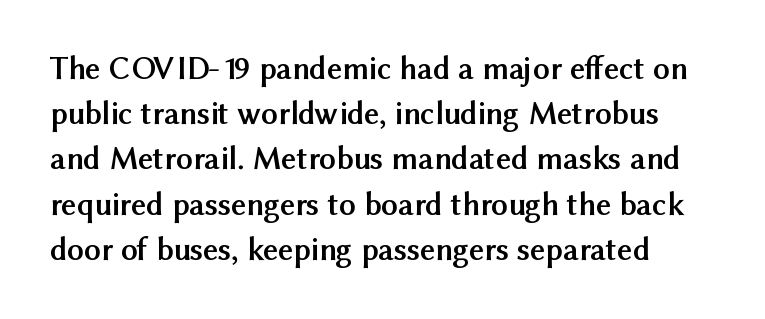
Q: Is the text bold? A: Yes.
Q: Is the text italic (slanted)? A: No, it is upright.
Q: Is the typeface a serif or a sans-serif typeface? A: Sans-serif.
Q: Is the text underlined? A: No.
Q: How is the paragraph aligned? A: Left-aligned.
Q: Is the spacing between letters normal or unusually wide? A: Normal.
Q: Is the spacing between lines tight, normal or loose? A: Normal.
Q: Width (condensed, normal, or wide)? A: Normal.
Q: Stroke contrast? A: Medium.
Q: x-height? A: Medium.
Q: Monospaced? A: No.
